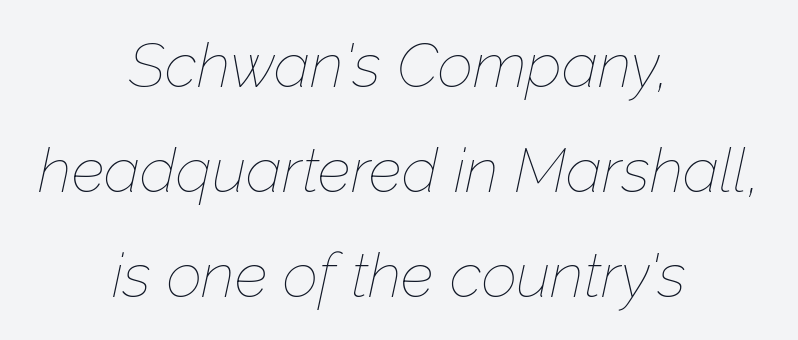
{"italic": "yes", "lean": "right", "slant_degrees": 12, "bold": "no", "weight": "thin", "width": "normal", "stroke_contrast": "low", "x_height": "medium", "monospaced": "no", "underline": "no", "align": "center", "line_spacing": "normal", "line_spacing_ratio": 1.69, "letter_spacing": "normal", "letter_spacing_em": 0.0, "glyph_px": 62}
